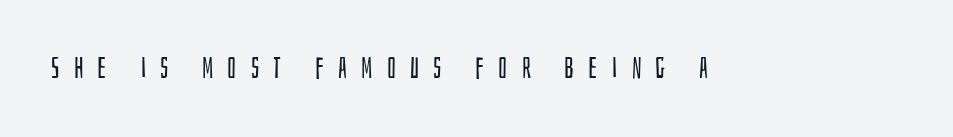
There is plenty of visible air inserted between adjacent glyphs. Just letters on the line, the space beneath them empty. Bold? No — there's no thickening of the strokes. The text was rendered using a sans face with plain stroke endings.
